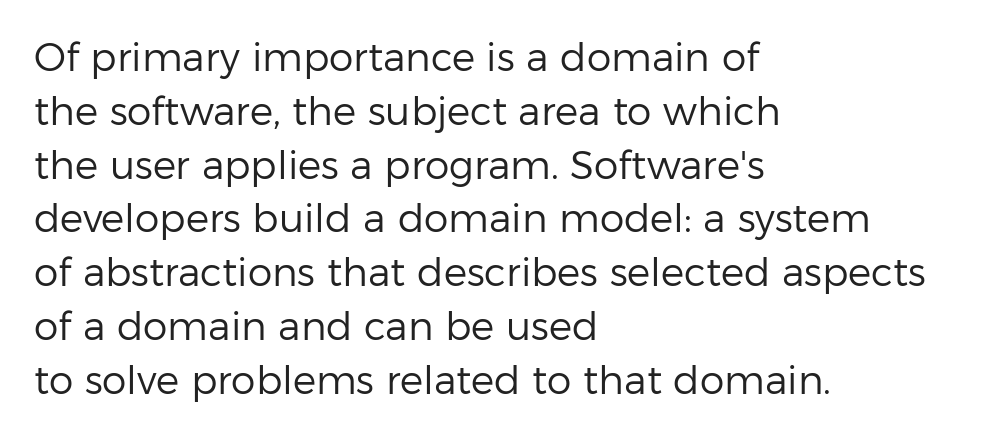
{"serif": "no", "italic": "no", "bold": "no", "weight": "regular", "width": "normal", "stroke_contrast": "low", "x_height": "medium", "monospaced": "no", "underline": "no", "align": "left", "line_spacing": "normal", "line_spacing_ratio": 1.38, "letter_spacing": "normal", "letter_spacing_em": 0.0, "glyph_px": 39}
